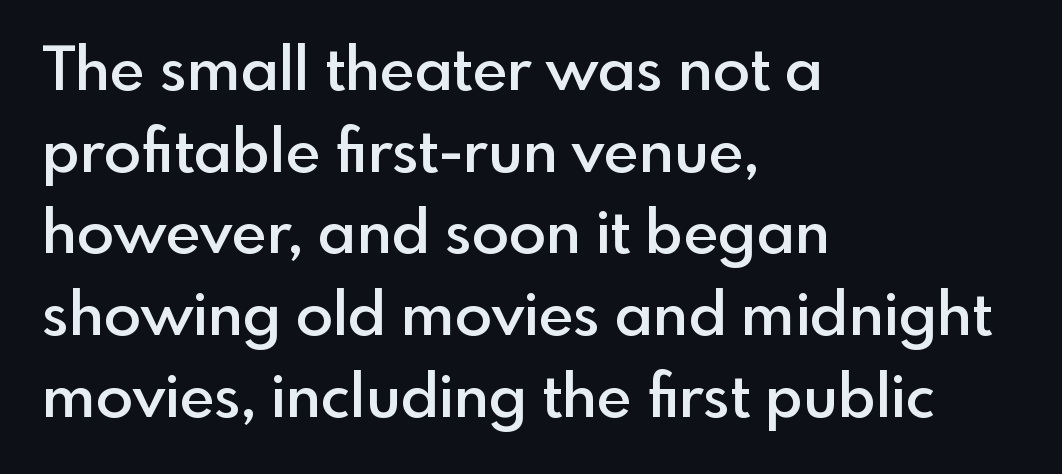
The image shows 61 px semibold sans-serif type, upright; set left-aligned, normal line spacing (1.34x), normal letter spacing, not underlined; a small x-height.
